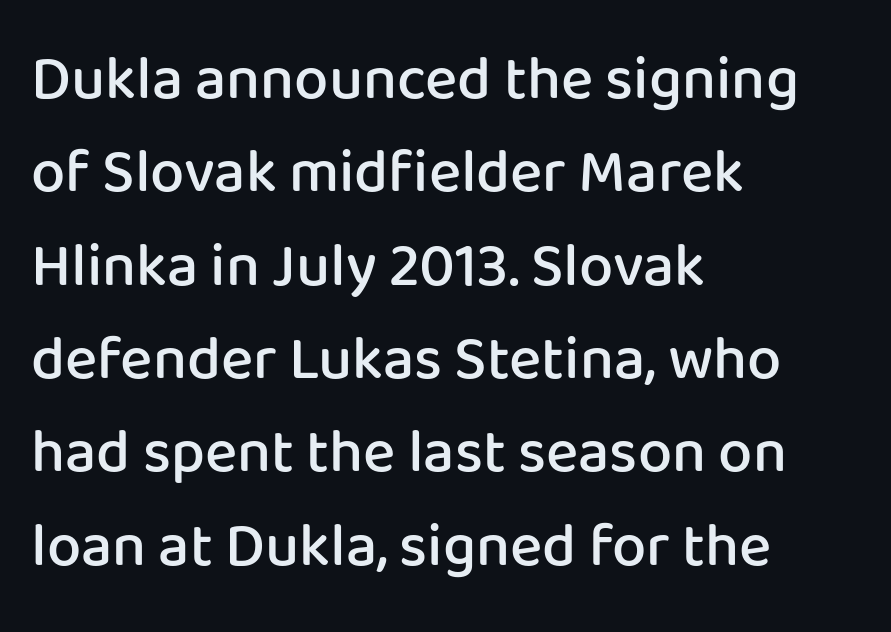
Q: Is the text bold? A: Semi-bold.
Q: Is the text italic (slanted)? A: No, it is upright.
Q: Is the typeface a serif or a sans-serif typeface? A: Sans-serif.
Q: Is the text underlined? A: No.
Q: How is the paragraph aligned? A: Left-aligned.
Q: Is the spacing between letters normal or unusually wide? A: Normal.
Q: Is the spacing between lines tight, normal or loose? A: Normal.
Q: Width (condensed, normal, or wide)? A: Normal.
Q: Stroke contrast? A: Low.
Q: x-height? A: Medium.
Q: Monospaced? A: No.
